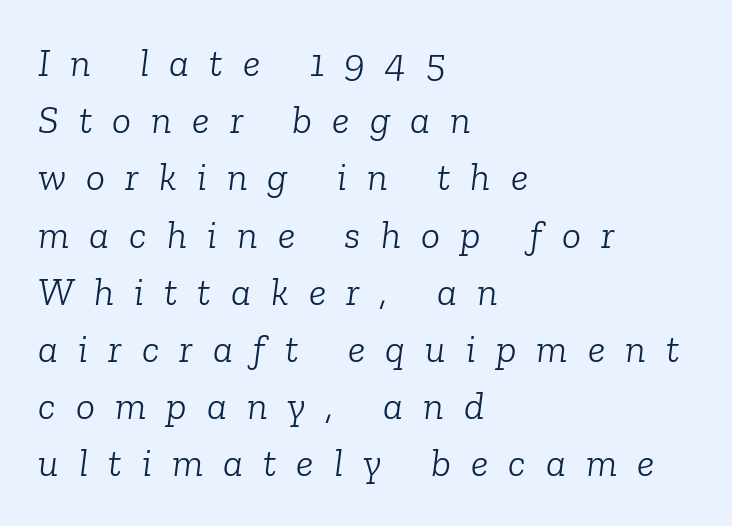
{"serif": "yes", "italic": "yes", "lean": "right", "slant_degrees": 6, "bold": "no", "weight": "light", "width": "normal", "stroke_contrast": "low", "x_height": "medium", "monospaced": "no", "underline": "no", "align": "left", "line_spacing": "normal", "line_spacing_ratio": 1.43, "letter_spacing": "wide", "letter_spacing_em": 0.5, "glyph_px": 40}
